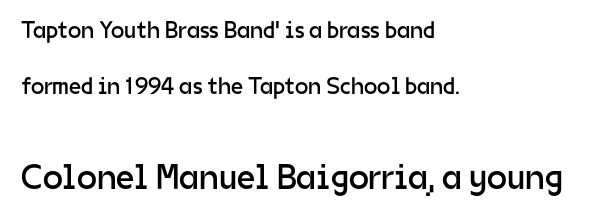
{"serif": "no", "italic": "no", "bold": "no", "weight": "regular", "width": "normal", "stroke_contrast": "low", "x_height": "medium", "monospaced": "no", "underline": "no", "align": "left", "line_spacing": "loose", "line_spacing_ratio": 2.35, "letter_spacing": "normal", "letter_spacing_em": 0.0, "larger_block": "second", "size_ratio": 1.5, "glyph_px": 36}
